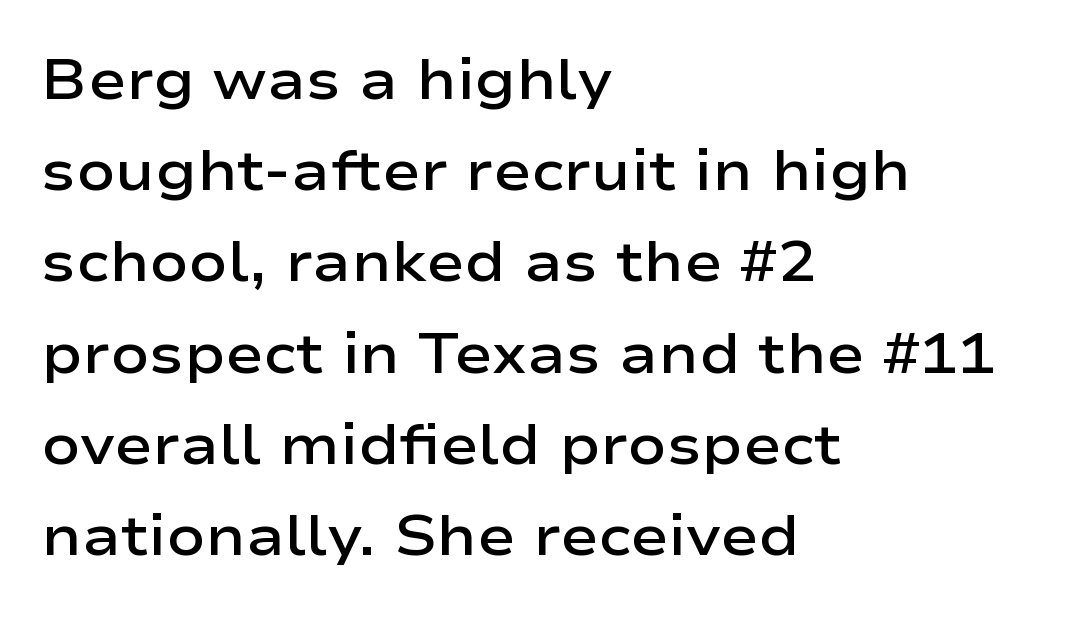
Q: Is the text bold? A: Semi-bold.
Q: Is the text italic (slanted)? A: No, it is upright.
Q: Is the typeface a serif or a sans-serif typeface? A: Sans-serif.
Q: Is the text underlined? A: No.
Q: How is the paragraph aligned? A: Left-aligned.
Q: Is the spacing between letters normal or unusually wide? A: Normal.
Q: Is the spacing between lines tight, normal or loose? A: Normal.
Q: Width (condensed, normal, or wide)? A: Wide.
Q: Stroke contrast? A: Low.
Q: x-height? A: Medium.
Q: Monospaced? A: No.
